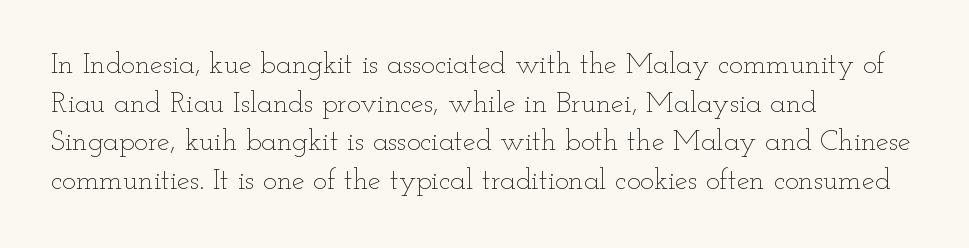
Only glyphs here, with clear space below each row. No extra tracking has been applied to these lines. Vertical spacing — default. Which margin do the lines hug? The left one — the right edge is uneven. Weight: regular or lighter.
